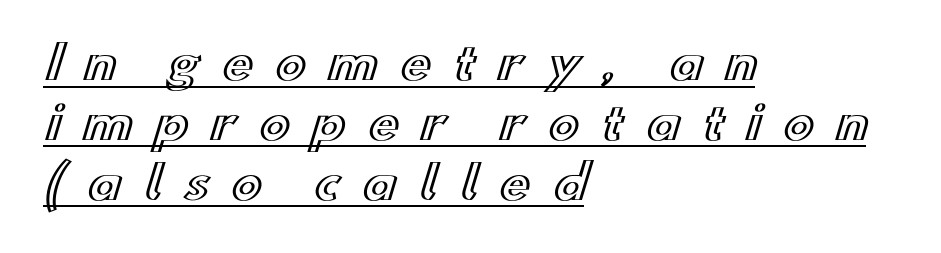
{"width": "wide", "x_height": "small", "monospaced": "no", "underline": "yes", "align": "left", "line_spacing": "normal", "line_spacing_ratio": 1.3, "letter_spacing": "wide", "letter_spacing_em": 0.48, "glyph_px": 46}
